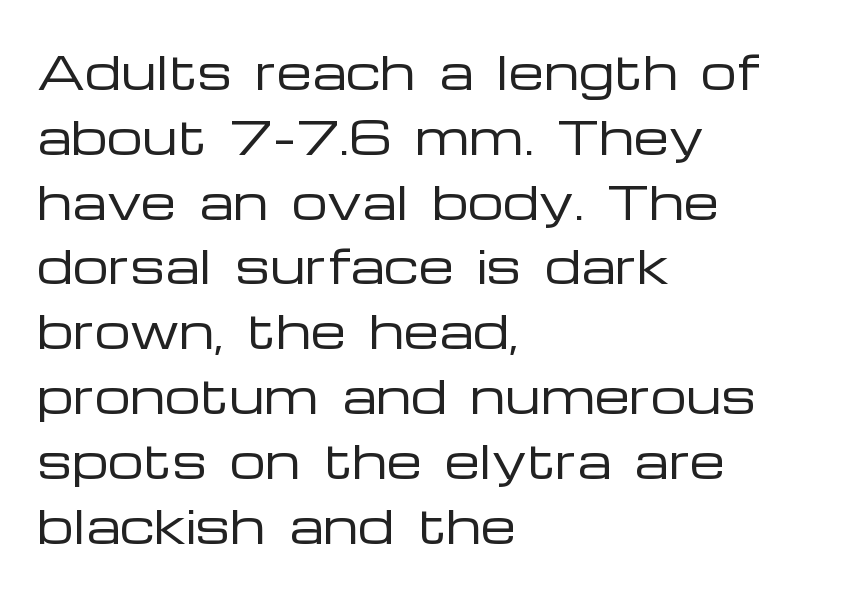
Q: Is the text bold? A: No.
Q: Is the text italic (slanted)? A: No, it is upright.
Q: Is the typeface a serif or a sans-serif typeface? A: Sans-serif.
Q: Is the text underlined? A: No.
Q: How is the paragraph aligned? A: Left-aligned.
Q: Is the spacing between letters normal or unusually wide? A: Normal.
Q: Is the spacing between lines tight, normal or loose? A: Normal.
Q: Width (condensed, normal, or wide)? A: Wide.
Q: Stroke contrast? A: Low.
Q: x-height? A: Medium.
Q: Monospaced? A: No.
